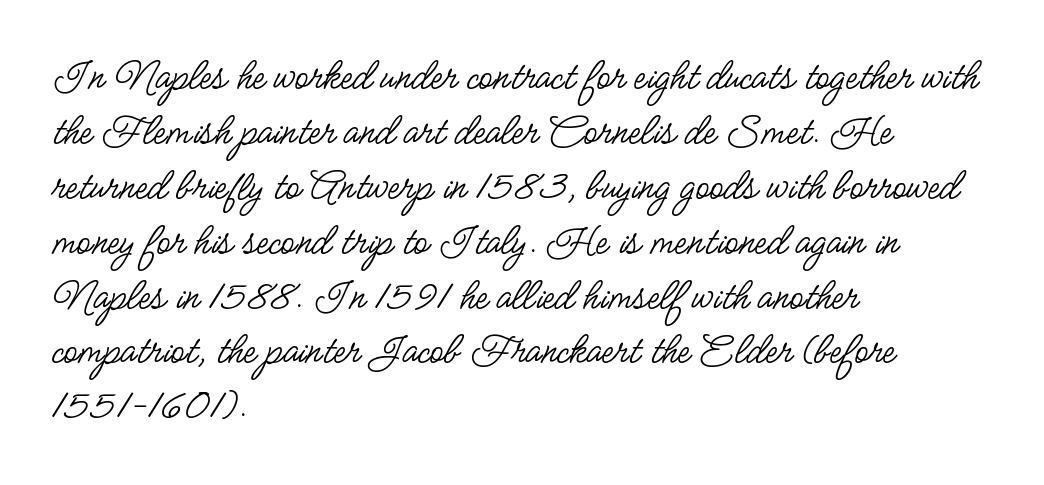
Horizontal alignment here is leftward, the default for most running prose. Is this a heavy cut? Hardly; it is regular or lighter. Is this a fixed-width face? No — the glyphs have proportional, varying widths. Characters follow at the spacing the type designer built in. Underline: absent.
